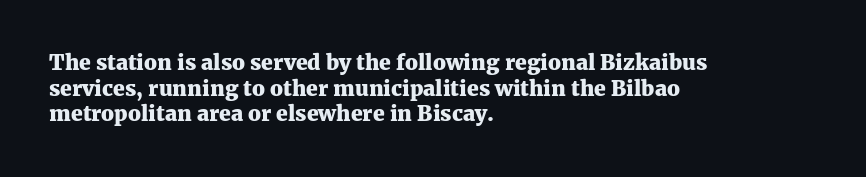
Q: Is the text bold? A: Yes.
Q: Is the text italic (slanted)? A: No, it is upright.
Q: Is the text underlined? A: No.
Q: How is the paragraph aligned? A: Left-aligned.
Q: Is the spacing between letters normal or unusually wide? A: Normal.
